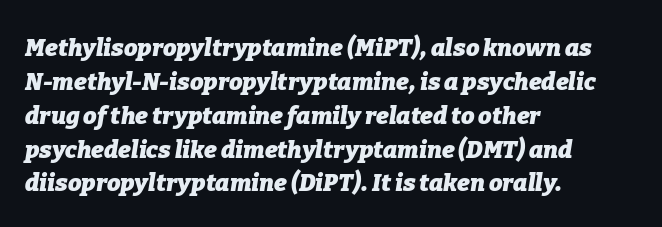
The image shows 24 px bold type, italic (leaning right); set left-aligned, normal line spacing (1.41x), normal letter spacing, not underlined.
